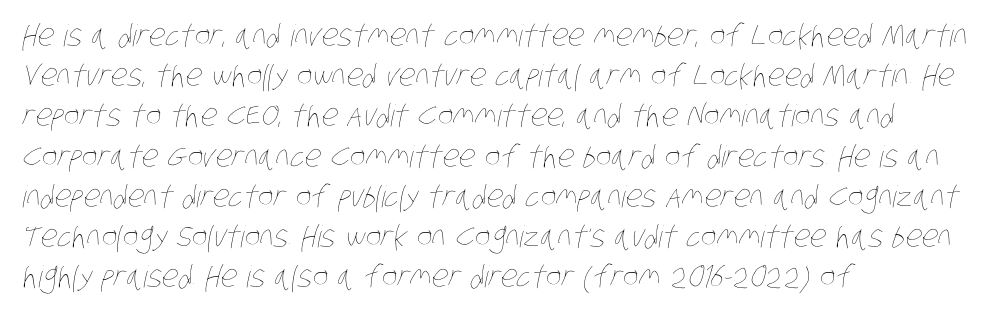
Q: Is the text bold? A: No.
Q: Is the text underlined? A: No.
Q: How is the paragraph aligned? A: Left-aligned.
Q: Is the spacing between letters normal or unusually wide? A: Normal.
Q: Is the spacing between lines tight, normal or loose? A: Normal.
Q: Width (condensed, normal, or wide)? A: Condensed.
Q: Stroke contrast? A: Low.
Q: x-height? A: Large.
Q: Monospaced? A: No.
